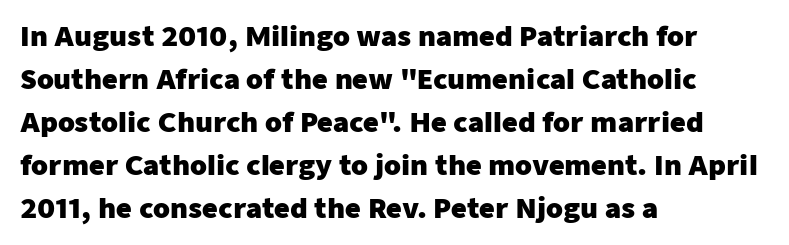
The image shows 27 px bold type, upright; set left-aligned, normal line spacing (1.59x), normal letter spacing, not underlined.
